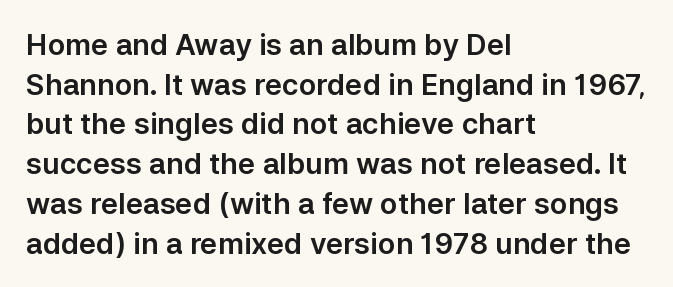
Rule under the text: the space is simply empty. Layout note: lines flush left. These lines were composed using upright roman letters. Do the characters align in a grid? No, the font is proportional. Note: no serifs on the glyphs.
